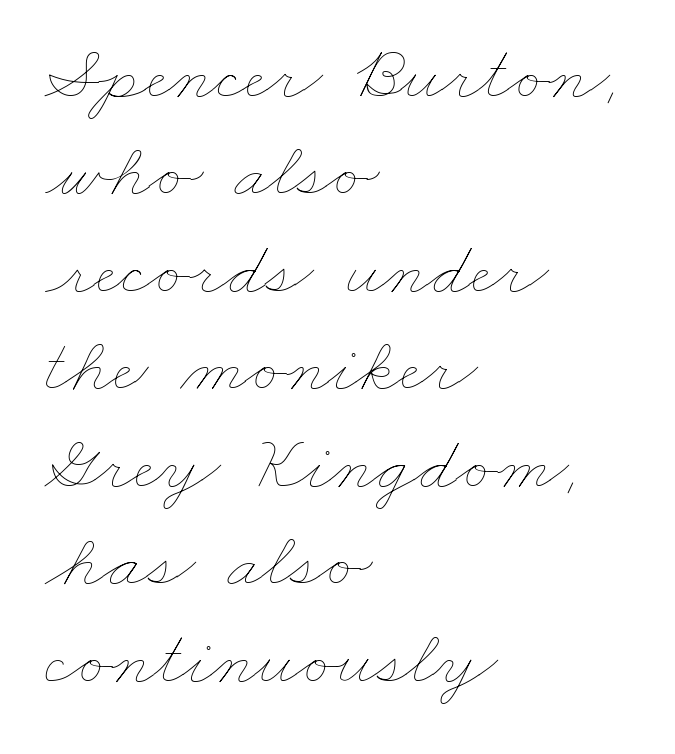
Q: Is the text bold? A: No.
Q: Is the text underlined? A: No.
Q: How is the paragraph aligned? A: Left-aligned.
Q: Is the spacing between letters normal or unusually wide? A: Normal.
Q: Is the spacing between lines tight, normal or loose? A: Normal.
Q: Width (condensed, normal, or wide)? A: Wide.
Q: Stroke contrast? A: Low.
Q: x-height? A: Small.
Q: Monospaced? A: No.
